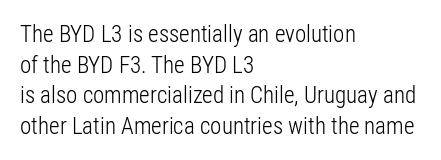
Vertical spacing — default. The text block is weighted toward the left margin, trailing off unevenly rightward. The baseline area is clear. These lines keep a tight, regular rhythm from letter to letter. No extra ink here — the face is not bold.
